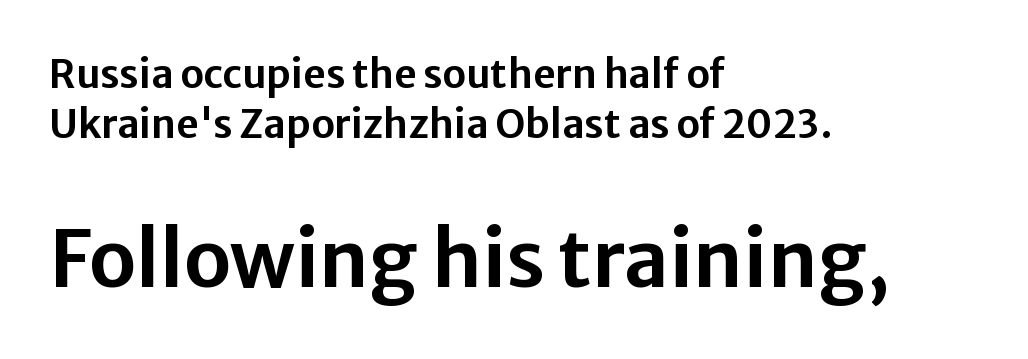
Q: Is the text italic (slanted)? A: No, it is upright.
Q: Is the typeface a serif or a sans-serif typeface? A: Sans-serif.
Q: Is the text underlined? A: No.
Q: How is the paragraph aligned? A: Left-aligned.
Q: Is the spacing between letters normal or unusually wide? A: Normal.
Q: Is the spacing between lines tight, normal or loose? A: Normal.
Q: Which block of text is set in a larger size, the first (top) or the second (bottom)? A: The second (bottom) one.
Q: Width (condensed, normal, or wide)? A: Normal.
Q: Stroke contrast? A: Low.
Q: x-height? A: Medium.
Q: Monospaced? A: No.
